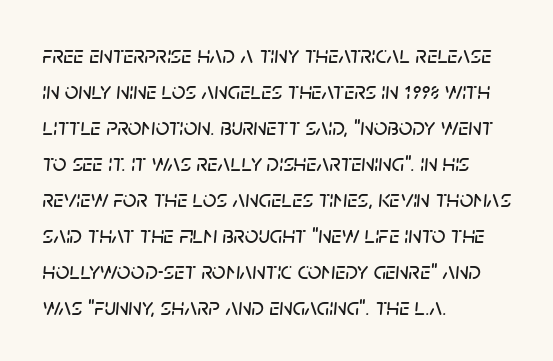
Q: Is the text italic (slanted)? A: Yes, it leans right by about 5 degrees.
Q: Is the text underlined? A: No.
Q: How is the paragraph aligned? A: Left-aligned.
Q: Is the spacing between letters normal or unusually wide? A: Normal.
Q: Is the spacing between lines tight, normal or loose? A: Normal.
